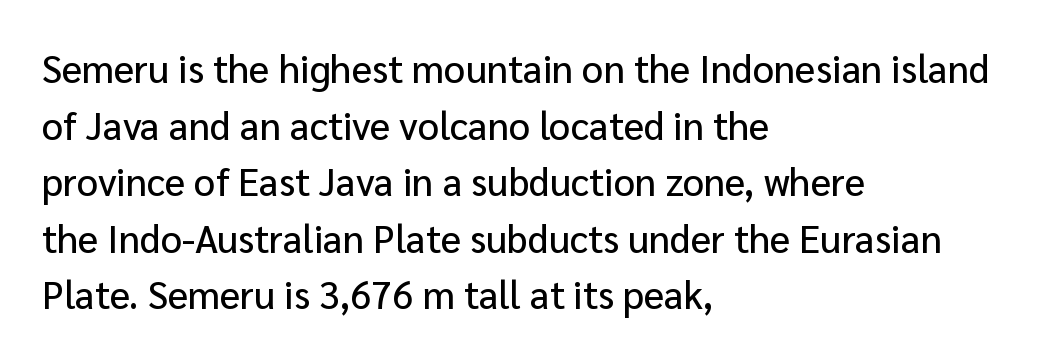
{"serif": "no", "italic": "no", "width": "normal", "stroke_contrast": "low", "x_height": "medium", "monospaced": "no", "underline": "no", "align": "left", "line_spacing": "normal", "line_spacing_ratio": 1.49, "letter_spacing": "normal", "letter_spacing_em": 0.0, "glyph_px": 38}
